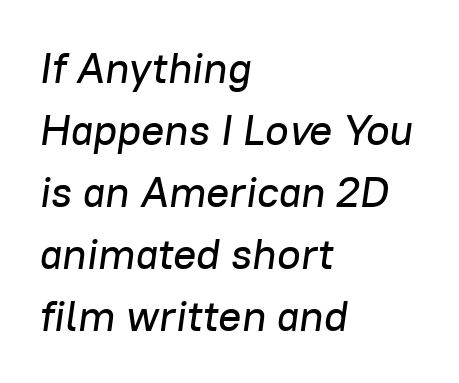
The letters are slanted; this is an italic face. This sample has the flowing, uneven cadence of proportional lettering. The line-height multiplier appears to be the usual default. The horizontal fit of the characters is conventional and even. Short and long lines alike share a common starting point at left. Nobody drew a line under any word here.
